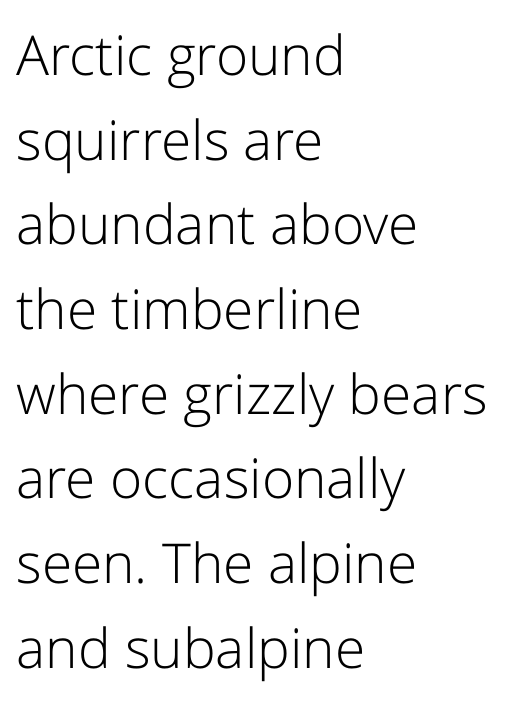
Q: Is the text bold? A: No.
Q: Is the text italic (slanted)? A: No, it is upright.
Q: Is the typeface a serif or a sans-serif typeface? A: Sans-serif.
Q: Is the text underlined? A: No.
Q: How is the paragraph aligned? A: Left-aligned.
Q: Is the spacing between letters normal or unusually wide? A: Normal.
Q: Is the spacing between lines tight, normal or loose? A: Normal.
Q: Width (condensed, normal, or wide)? A: Normal.
Q: Stroke contrast? A: Low.
Q: x-height? A: Medium.
Q: Monospaced? A: No.
